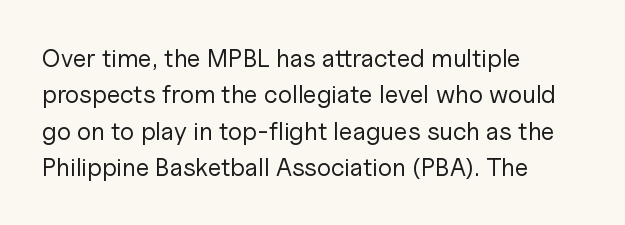
In terms of posture, this sample is upright. The passage shown has conventional tracking throughout. The zone under the glyphs is completely vacant. The lines are quadded left. These glyphs show unthickened strokes, regular width or finer. Rows of type keep a routine distance in the vertical direction.
